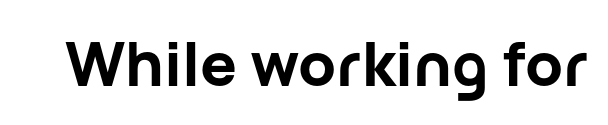
This sample uses plain, unmodified letter spacing. Bold? Absolutely — the strokes are thick and heavy. Note: no serifs on the glyphs. The type sits square on the baseline with zero lean. Plain, unruled lines of type.
